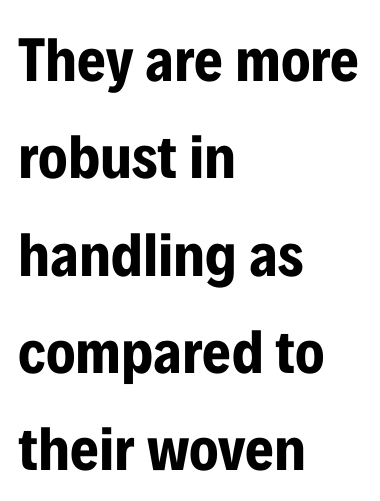
Serif or sans? Sans — the stroke terminals are bare. Teacher's note: observe the even left margin — that is flush-left alignment. The passage shown has conventional tracking throughout. The sample has been set heavy, in full bold. The rendering uses natural spacing where letterforms have individual widths. The passage shown is not underscored anywhere.
